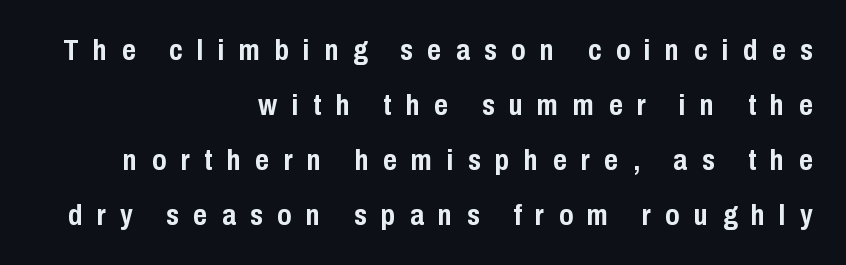
Q: Is the text bold? A: Yes.
Q: Is the text italic (slanted)? A: No, it is upright.
Q: Is the typeface a serif or a sans-serif typeface? A: Sans-serif.
Q: Is the text underlined? A: No.
Q: How is the paragraph aligned? A: Right-aligned.
Q: Is the spacing between letters normal or unusually wide? A: Unusually wide.
Q: Width (condensed, normal, or wide)? A: Condensed.
Q: Stroke contrast? A: Low.
Q: x-height? A: Medium.
Q: Monospaced? A: No.
